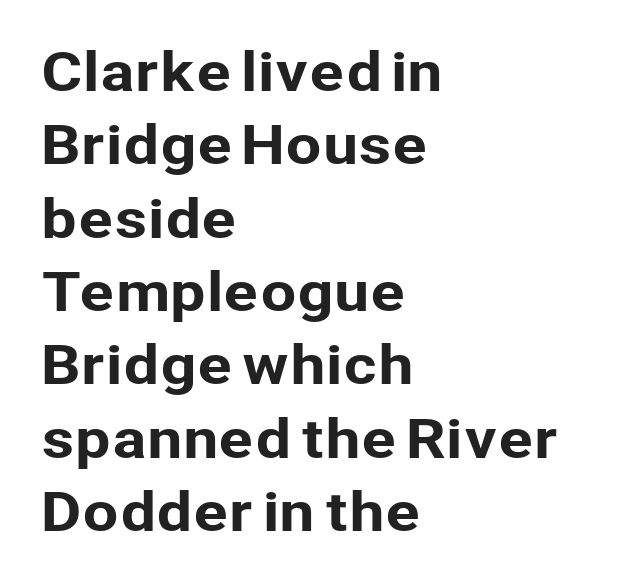
The image shows 52 px sans-serif type, upright; set left-aligned, normal line spacing (1.41x), normal letter spacing, not underlined; low stroke contrast and a medium x-height.
